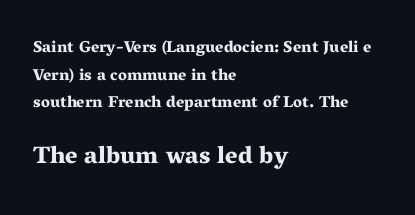
A student would notice the bottom passage is typeset larger than what precedes it. Nothing unusual about the tracking: characters are spaced as the font intends. The lines are quadded left. The passage shown is emphatically bold. Anything drawn beneath the words? Only blank space.
